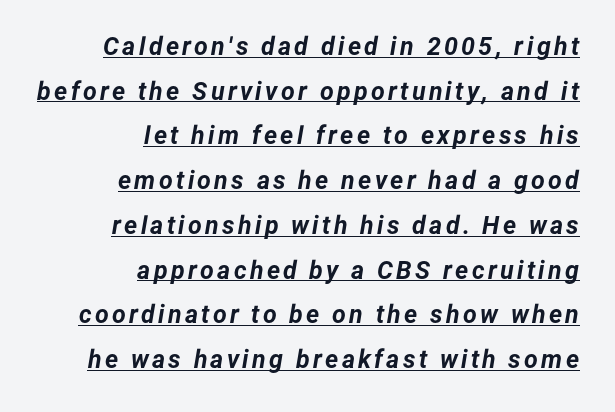
Q: Is the text bold? A: Yes.
Q: Is the text italic (slanted)? A: Yes, it leans right by about 12 degrees.
Q: Is the text underlined? A: Yes.
Q: How is the paragraph aligned? A: Right-aligned.
